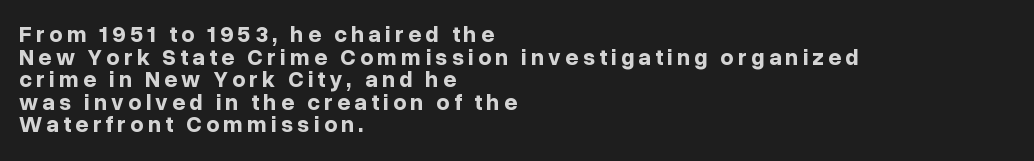
Q: Is the text bold? A: Yes.
Q: Is the text italic (slanted)? A: No, it is upright.
Q: Is the text underlined? A: No.
Q: How is the paragraph aligned? A: Left-aligned.
Q: Is the spacing between lines tight, normal or loose? A: Tight.
